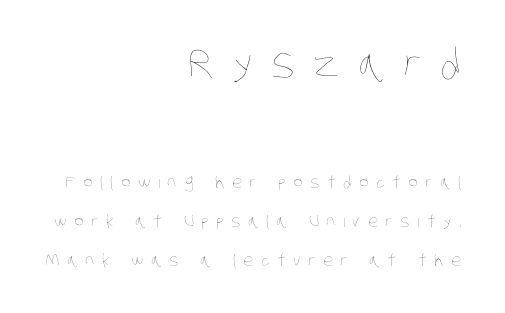
Alignment: flush right. In terms of leading, this rendering errs on the spacious side. The letterforms sit at book weight or below. The gap between lines stays unmarked.
